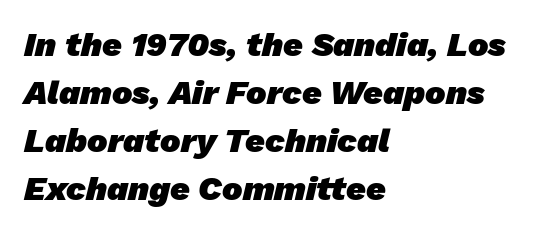
Q: Is the text bold? A: Yes.
Q: Is the typeface a serif or a sans-serif typeface? A: Sans-serif.
Q: Is the text underlined? A: No.
Q: How is the paragraph aligned? A: Left-aligned.
Q: Is the spacing between letters normal or unusually wide? A: Normal.
Q: Is the spacing between lines tight, normal or loose? A: Normal.
Q: Width (condensed, normal, or wide)? A: Normal.
Q: Stroke contrast? A: Low.
Q: x-height? A: Medium.
Q: Monospaced? A: No.
